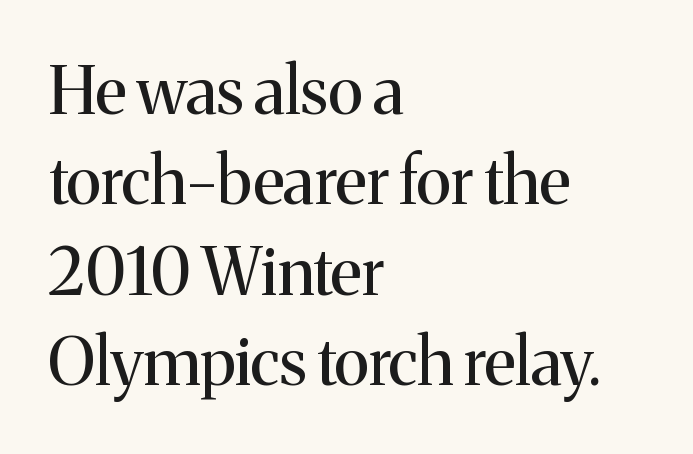
The image shows 66 px regular-weight serif type, upright; set left-aligned, normal line spacing (1.37x), normal letter spacing, not underlined; medium stroke contrast and a medium x-height.
